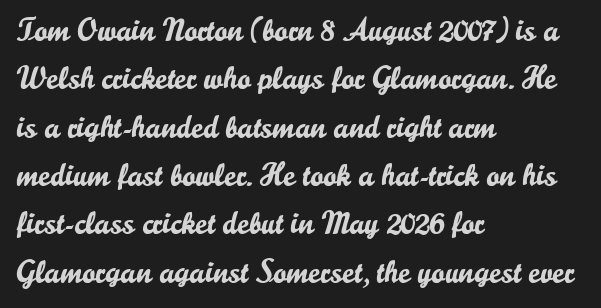
Q: Is the text italic (slanted)? A: Yes.
Q: Is the typeface a serif or a sans-serif typeface? A: Sans-serif.
Q: Is the text underlined? A: No.
Q: How is the paragraph aligned? A: Left-aligned.
Q: Is the spacing between letters normal or unusually wide? A: Normal.
Q: Is the spacing between lines tight, normal or loose? A: Normal.
Q: Width (condensed, normal, or wide)? A: Normal.
Q: Stroke contrast? A: Low.
Q: x-height? A: Small.
Q: Monospaced? A: No.
